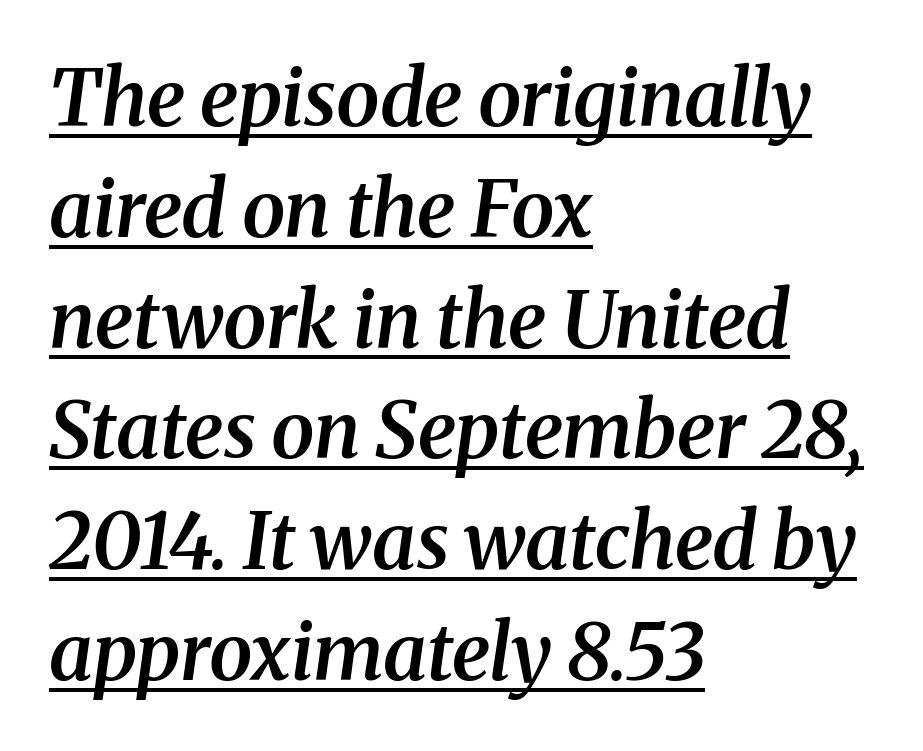
Is this a fixed-width face? No — the glyphs have proportional, varying widths. A baseline rule has been typeset under these characters. In terms of leading, this rendering sits right in the middle. Compared with a centered layout, this one pins lines to the left instead. The face used here has a pronounced slope to its letters.
